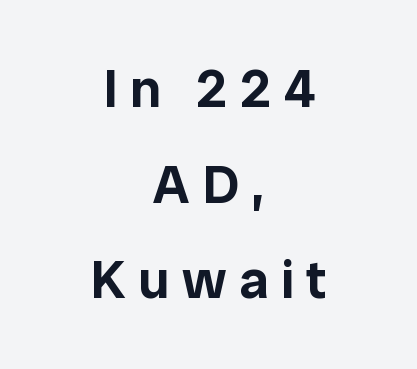
Q: Is the text italic (slanted)? A: No, it is upright.
Q: Is the typeface a serif or a sans-serif typeface? A: Sans-serif.
Q: Is the text underlined? A: No.
Q: How is the paragraph aligned? A: Centered.
Q: Is the spacing between letters normal or unusually wide? A: Unusually wide.
Q: Width (condensed, normal, or wide)? A: Normal.
Q: Stroke contrast? A: Low.
Q: x-height? A: Medium.
Q: Monospaced? A: No.
